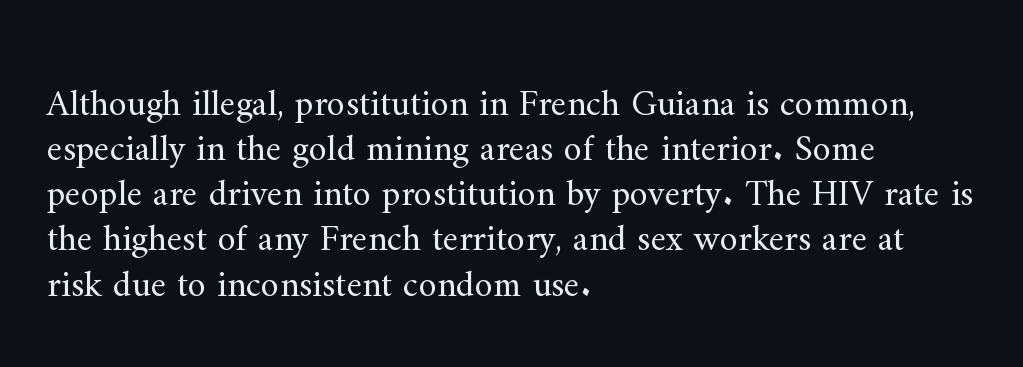
The image shows 37 px regular-weight serif type, upright; set left-aligned, line spacing 1.22x, normal letter spacing, not underlined; medium stroke contrast and a small x-height.
